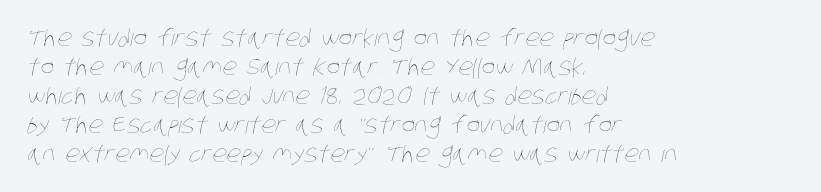
Lines of text with bare space underneath. Stems and bowls with no extra thickness — not bold. The rendering keeps characters at their native spacing. In terms of leading, this rendering sits right in the middle.
